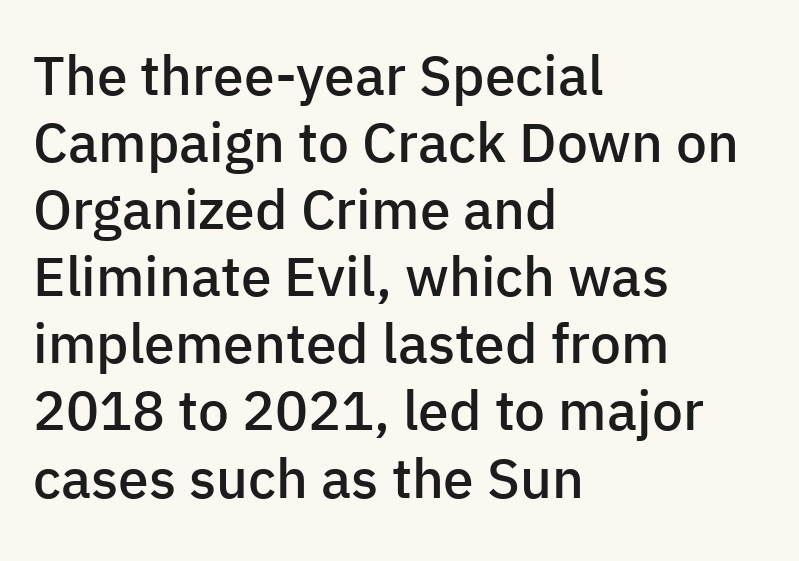
The image shows 55 px semibold sans-serif type, upright; set left-aligned, line spacing 1.22x, normal letter spacing, not underlined; low stroke contrast and a medium x-height.
